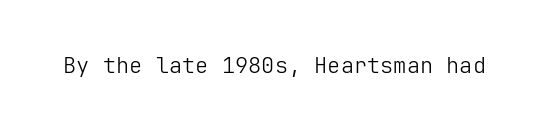
The image shows 22 px text type, upright; set normal letter spacing, not underlined.
